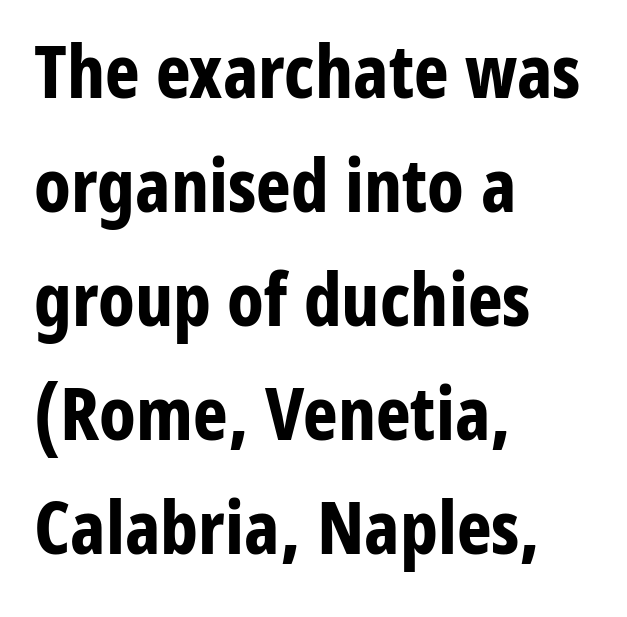
The paragraph has a hard left edge and a soft right edge. In terms of letterform style, serifs are entirely absent. Beneath every word, the page is bare. This sample uses plain, unmodified letter spacing. Bold? Absolutely — the strokes are thick and heavy.
